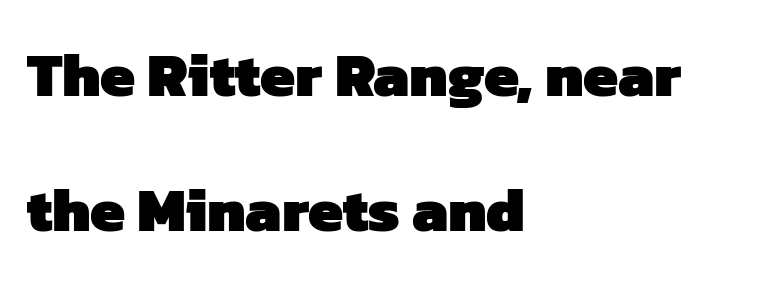
The foot of each line stays bare and open. Caption: multi-line text, flush left, ragged right. Weight: bold. The rendering shows plain stroke endings on the letterforms — a sans-serif design. Note the varied advance widths — an 'i' is clearly narrower than an 'm'.
